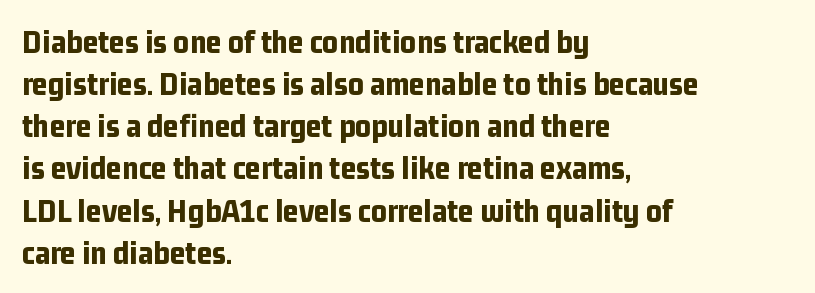
The image shows 34 px bold, condensed sans-serif type, upright; set left-aligned, line spacing 1.24x, normal letter spacing, not underlined; low stroke contrast and a medium x-height.
